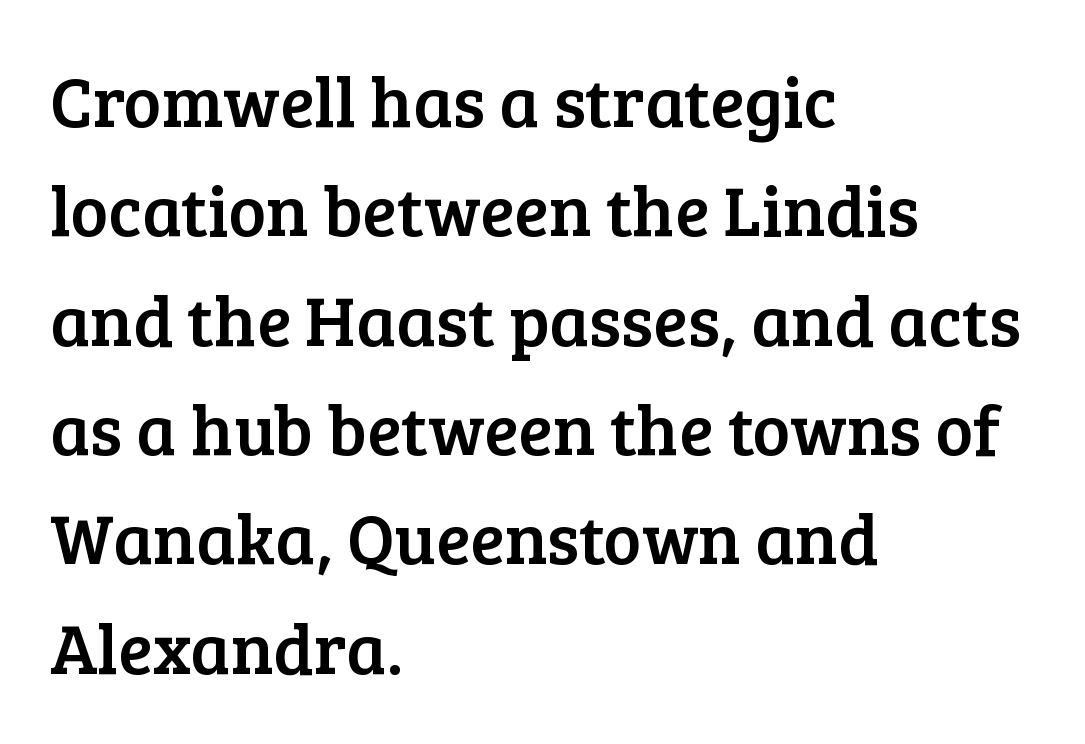
The image shows 71 px serif type, upright; set left-aligned, normal line spacing (1.54x), normal letter spacing, not underlined; low stroke contrast and a medium x-height.
